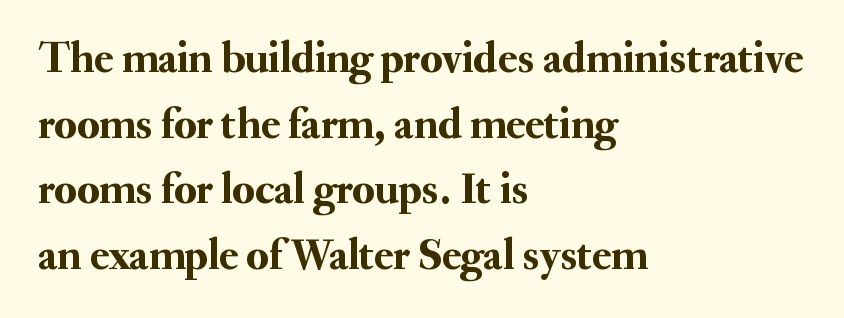
The image shows 44 px serif type, upright; set left-aligned, normal line spacing (1.49x), normal letter spacing, not underlined; medium stroke contrast and a small x-height.
